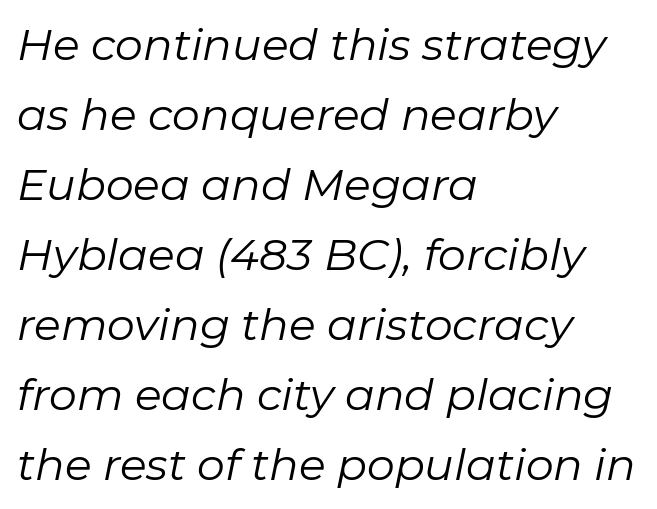
The line-height multiplier appears to be the usual default. Nobody drew a line under any word here. Characters are canted at an angle relative to the baseline's perpendicular. How are the letters spaced? Ordinarily, with no added tracking.
